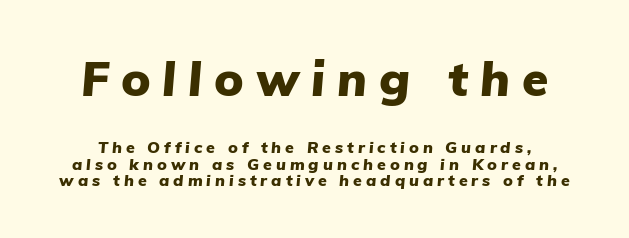
The image shows 48 px heavy type, italic (leaning right); set tight line spacing (1.05x), unusually wide letter spacing (+0.25 em), not underlined; the first (top) block is 3.0x larger; low stroke contrast and a medium x-height.
